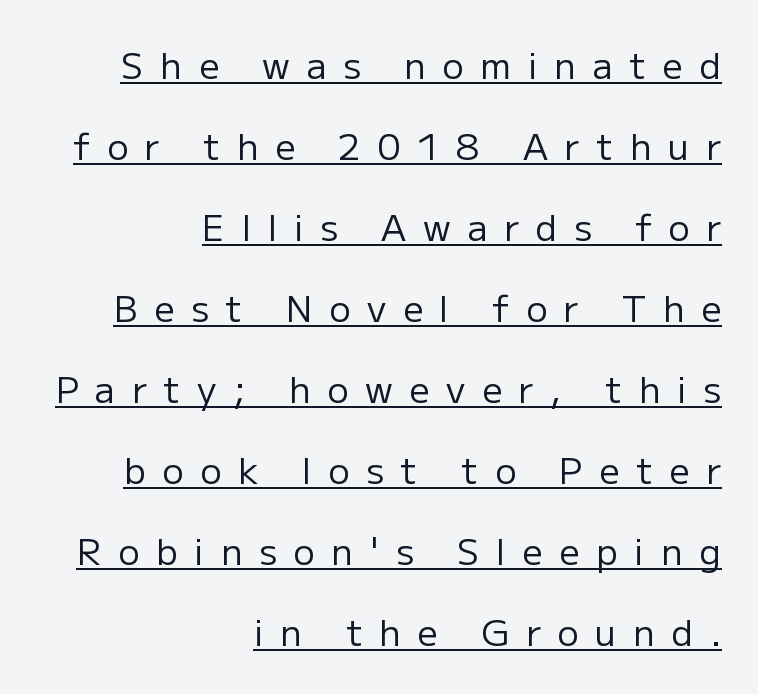
The image shows 36 px regular-weight sans-serif type, upright; set right-aligned, loose line spacing (2.25x), unusually wide letter spacing (+0.46 em), underlined; low stroke contrast and a medium x-height.
